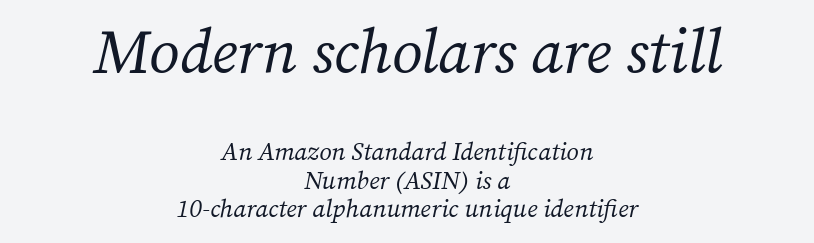
{"serif": "yes", "italic": "yes", "lean": "right", "slant_degrees": 12, "bold": "no", "weight": "regular", "width": "normal", "stroke_contrast": "medium", "x_height": "medium", "monospaced": "no", "underline": "no", "align": "center", "line_spacing": "tight", "line_spacing_ratio": 1.15, "letter_spacing": "normal", "letter_spacing_em": 0.0, "larger_block": "first", "size_ratio": 2.48, "glyph_px": 62}
